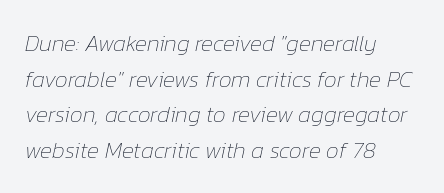
The image shows 23 px text type, italic (leaning right); set left-aligned, normal line spacing (1.55x), normal letter spacing, not underlined.
